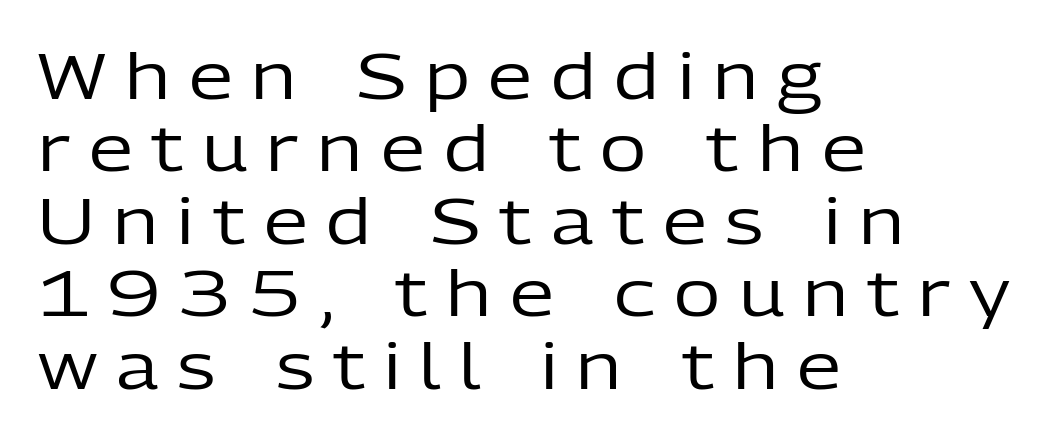
The image shows 63 px regular-weight sans-serif type, upright; set left-aligned, tight line spacing (1.15x), unusually wide letter spacing (+0.3 em), not underlined; low stroke contrast and a medium x-height.
